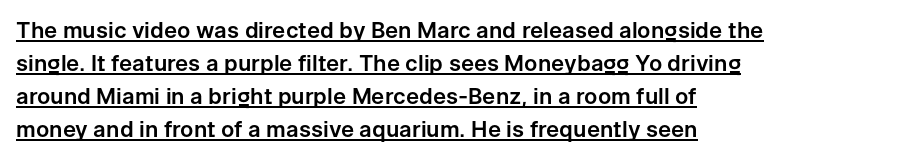
There is no visible air inserted between adjacent glyphs. Posture: upright roman. One glance says typical: line gaps are just what's usual. A typographer would call this underscored text.
